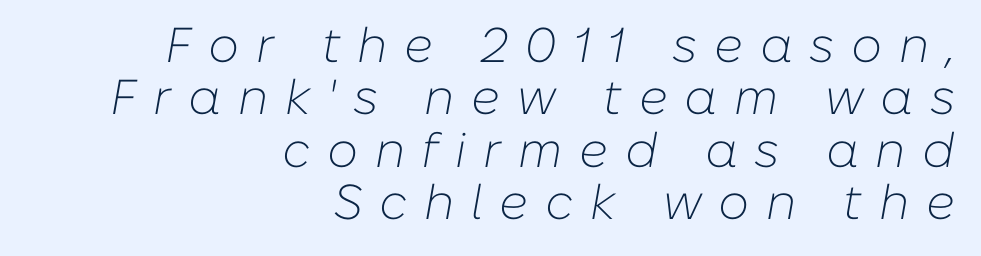
Notice how the passage keeps a crisp vertical edge on the right only. No extra ink here — the face is not bold. The passage shown stacks its lines with hardly any gap. Here the designer chose a conventional face with non-uniform glyph widths. This rendering features lettering with no underline.
